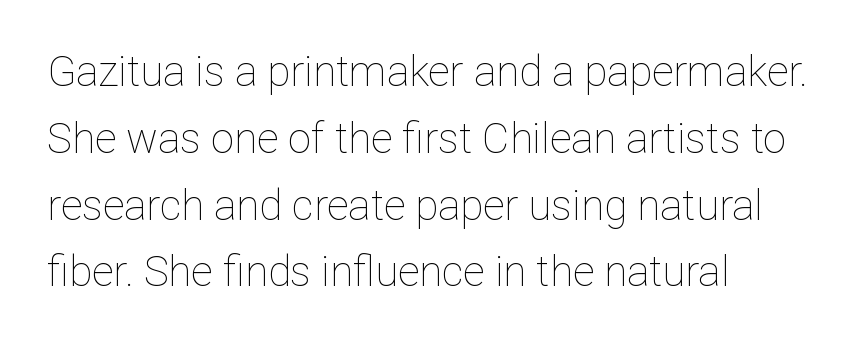
The area under the type is left untouched. Italic: no, the glyphs are upright roman. Spacing verdict: proportional, widths tailored to each character. Is the stroke heavy? The answer is a plain regular-or-lighter. A classic flush-left, rag-right setting is used for this passage.
